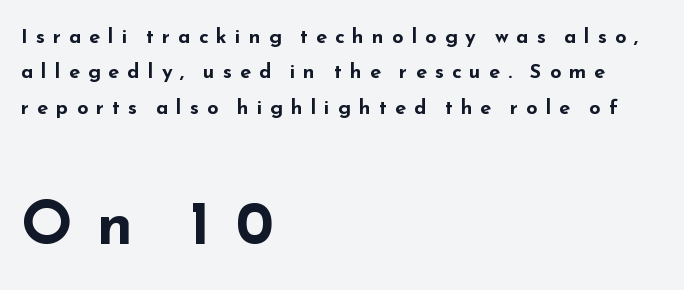
{"serif": "no", "italic": "no", "bold": "yes", "weight": "bold", "width": "wide", "stroke_contrast": "low", "x_height": "small", "monospaced": "no", "underline": "no", "align": "left", "line_spacing_ratio": 1.77, "letter_spacing": "wide", "letter_spacing_em": 0.4, "larger_block": "second", "size_ratio": 3.05, "glyph_px": 61}
